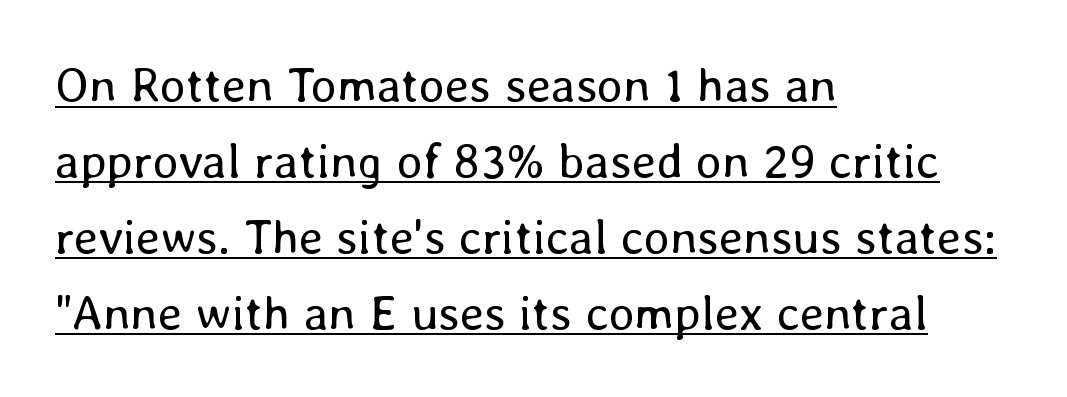
Is this a fixed-width face? No — the glyphs have proportional, varying widths. Is the block centered? No — it sits flush against the left margin. Horizontal bands of white between lines are of average thickness. The passage shown is not bold in any degree. Honestly, the letter spacing is just normal — you wouldn't notice it. These lines were composed using upright roman letters.
